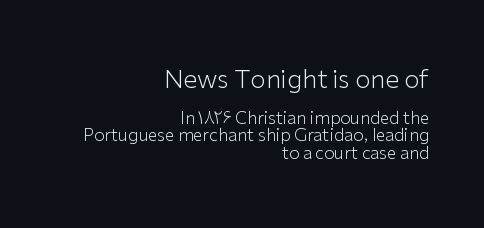
{"italic": "no", "bold": "no", "underline": "no", "align": "right", "line_spacing": "tight", "line_spacing_ratio": 1.03, "letter_spacing": "normal", "letter_spacing_em": 0.0, "larger_block": "first", "size_ratio": 1.47, "glyph_px": 25}
